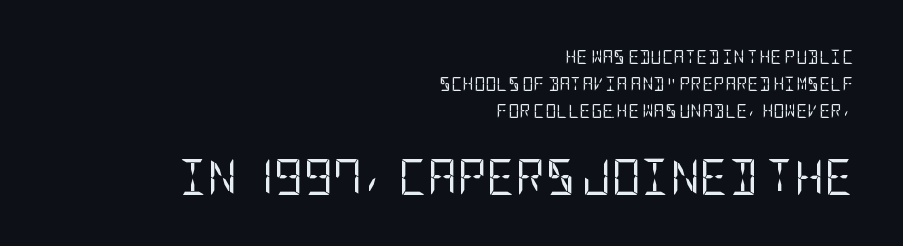
{"serif": "no", "italic": "no", "bold": "no", "weight": "regular", "width": "condensed", "stroke_contrast": "low", "x_height": "large", "underline": "no", "align": "right", "line_spacing": "loose", "line_spacing_ratio": 1.92, "letter_spacing": "normal", "letter_spacing_em": 0.0, "larger_block": "second", "size_ratio": 2.57, "glyph_px": 36}
